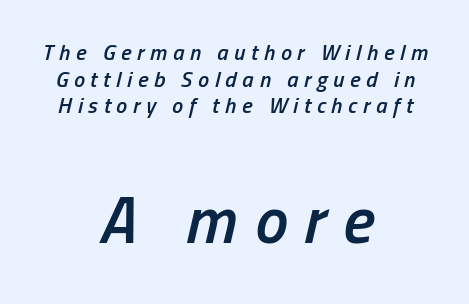
Q: Is the text bold? A: Semi-bold.
Q: Is the text italic (slanted)? A: Yes, it leans right by about 13 degrees.
Q: Is the text underlined? A: No.
Q: How is the paragraph aligned? A: Centered.
Q: Is the spacing between letters normal or unusually wide? A: Unusually wide.
Q: Which block of text is set in a larger size, the first (top) or the second (bottom)? A: The second (bottom) one.
Q: Width (condensed, normal, or wide)? A: Condensed.
Q: Stroke contrast? A: Low.
Q: x-height? A: Medium.
Q: Monospaced? A: No.
